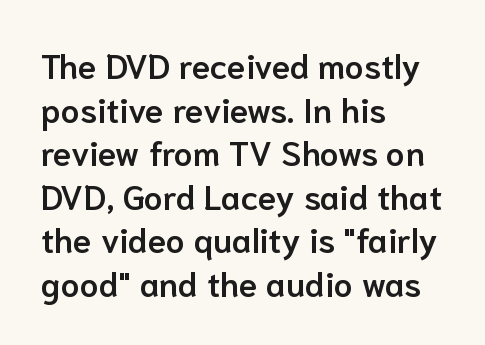
{"serif": "no", "italic": "no", "bold": "semi", "weight": "semibold", "width": "normal", "stroke_contrast": "low", "x_height": "medium", "monospaced": "no", "underline": "no", "align": "left", "line_spacing": "normal", "line_spacing_ratio": 1.28, "letter_spacing": "normal", "letter_spacing_em": 0.0, "glyph_px": 34}
